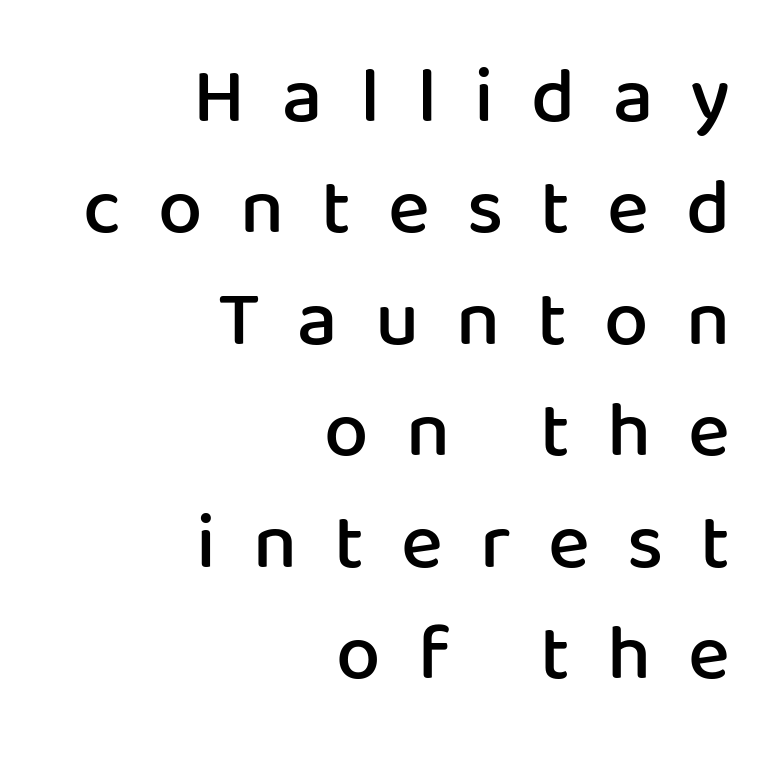
The image shows 79 px semibold sans-serif type, upright; set right-aligned, normal line spacing (1.41x), unusually wide letter spacing (+0.47 em), not underlined; low stroke contrast and a medium x-height.
